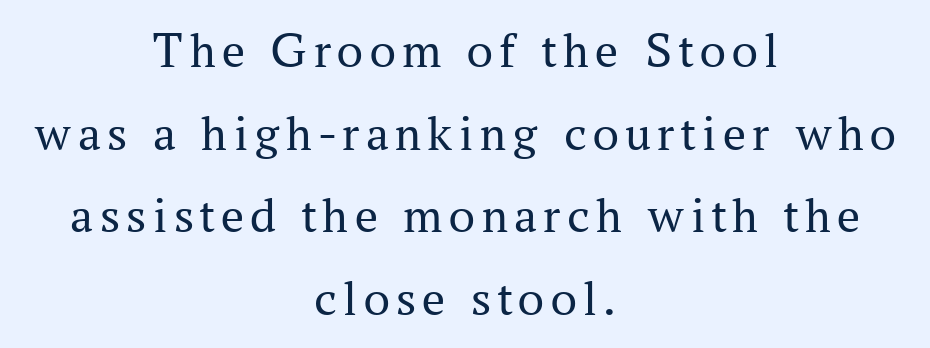
{"serif": "yes", "italic": "no", "bold": "no", "weight": "regular", "width": "normal", "stroke_contrast": "medium", "x_height": "medium", "monospaced": "no", "underline": "no", "align": "center", "line_spacing": "normal", "line_spacing_ratio": 1.62, "glyph_px": 51}
